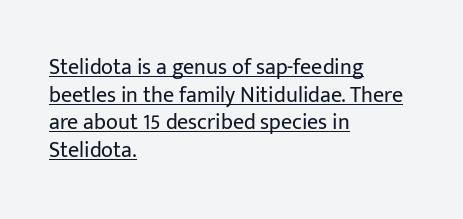
The image shows 22 px text type, upright; set left-aligned, normal line spacing (1.26x), normal letter spacing, underlined.
